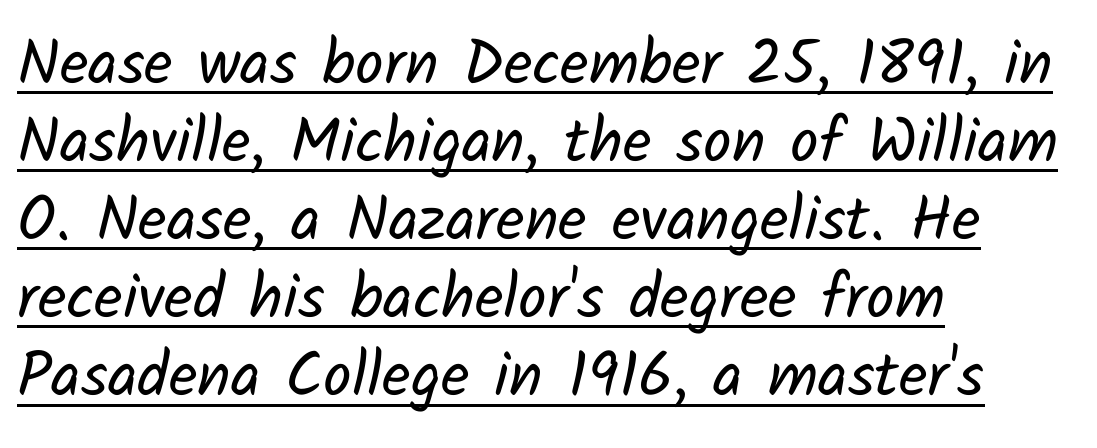
Q: Is the text bold? A: No.
Q: Is the typeface a serif or a sans-serif typeface? A: Sans-serif.
Q: Is the text underlined? A: Yes.
Q: How is the paragraph aligned? A: Left-aligned.
Q: Is the spacing between letters normal or unusually wide? A: Normal.
Q: Width (condensed, normal, or wide)? A: Normal.
Q: Stroke contrast? A: Low.
Q: x-height? A: Medium.
Q: Monospaced? A: No.
